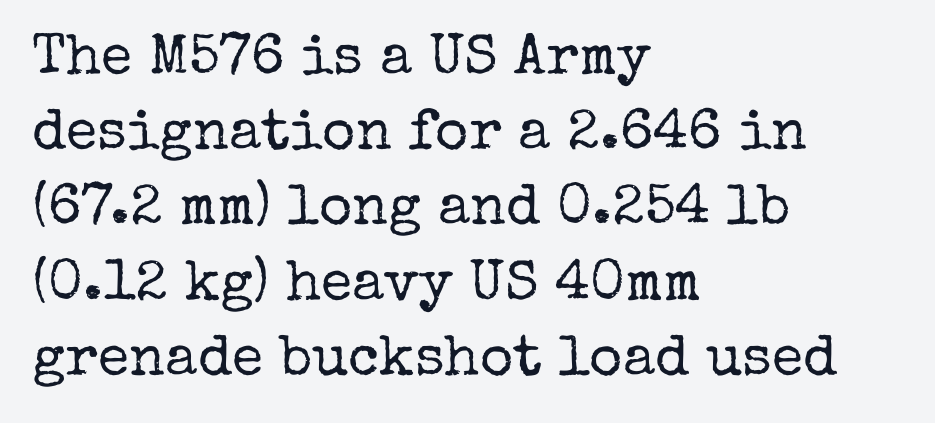
{"serif": "yes", "italic": "no", "bold": "no", "weight": "regular", "width": "normal", "stroke_contrast": "low", "x_height": "medium", "monospaced": "no", "underline": "no", "align": "left", "line_spacing": "normal", "line_spacing_ratio": 1.32, "letter_spacing": "normal", "letter_spacing_em": 0.0, "glyph_px": 57}
